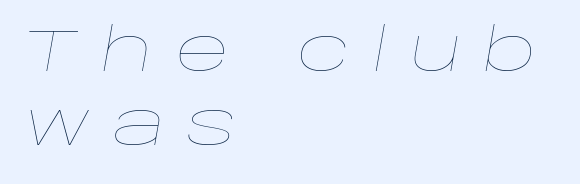
The image shows 59 px thin, wide type, italic (leaning right); set left-aligned, normal line spacing (1.25x), unusually wide letter spacing (+0.37 em), not underlined; low stroke contrast and a large x-height.
